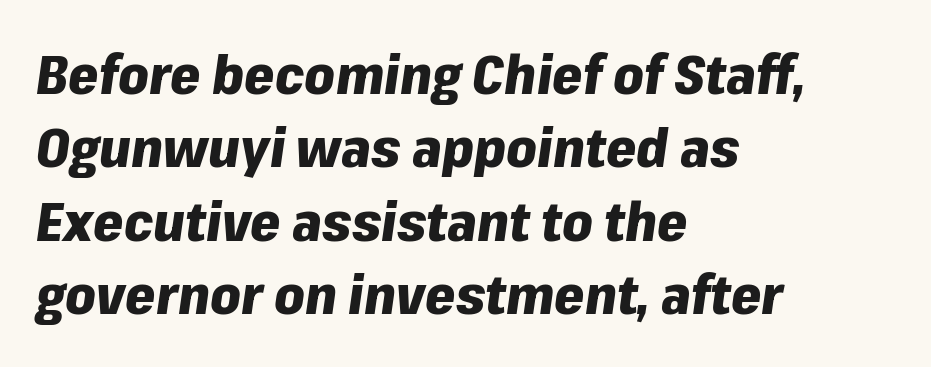
{"italic": "yes", "lean": "right", "slant_degrees": 8, "bold": "yes", "weight": "heavy", "width": "normal", "stroke_contrast": "low", "x_height": "medium", "monospaced": "no", "underline": "no", "align": "left", "line_spacing": "normal", "line_spacing_ratio": 1.36, "letter_spacing": "normal", "letter_spacing_em": 0.0, "glyph_px": 54}
